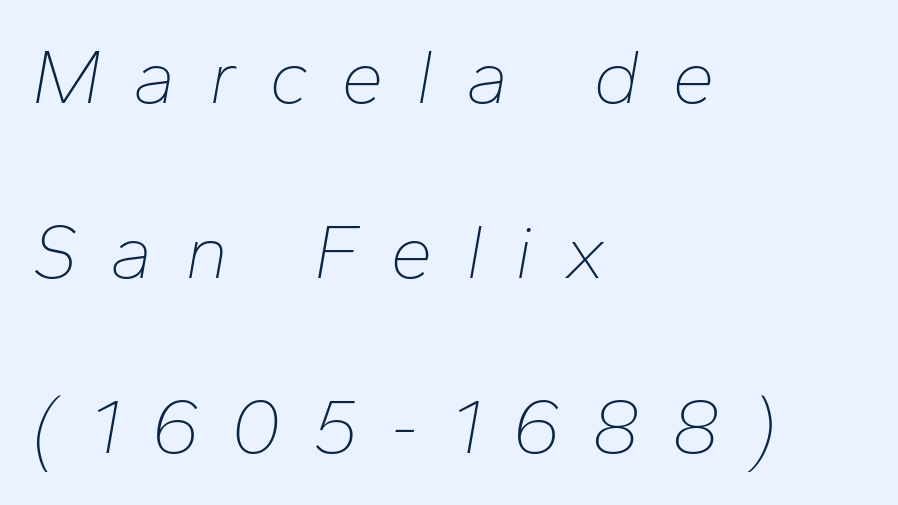
Q: Is the text bold? A: No.
Q: Is the text italic (slanted)? A: Yes, it leans right by about 10 degrees.
Q: Is the text underlined? A: No.
Q: How is the paragraph aligned? A: Left-aligned.
Q: Is the spacing between letters normal or unusually wide? A: Unusually wide.
Q: Is the spacing between lines tight, normal or loose? A: Loose.
Q: Width (condensed, normal, or wide)? A: Normal.
Q: Stroke contrast? A: Low.
Q: x-height? A: Medium.
Q: Monospaced? A: No.
